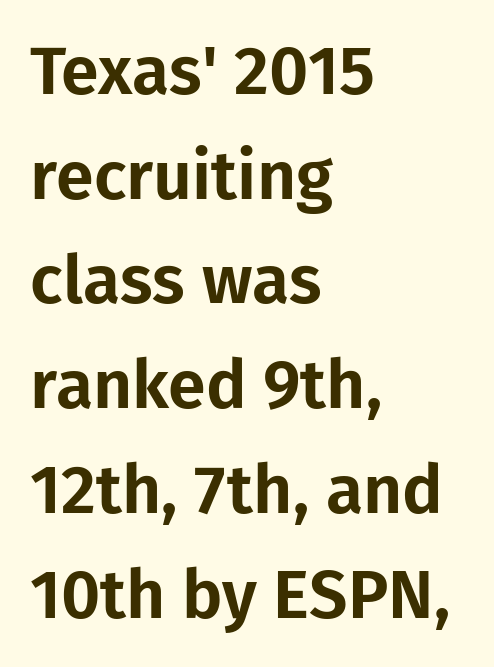
The image shows 68 px sans-serif type, upright; set left-aligned, normal line spacing (1.54x), normal letter spacing, not underlined; low stroke contrast and a medium x-height.
